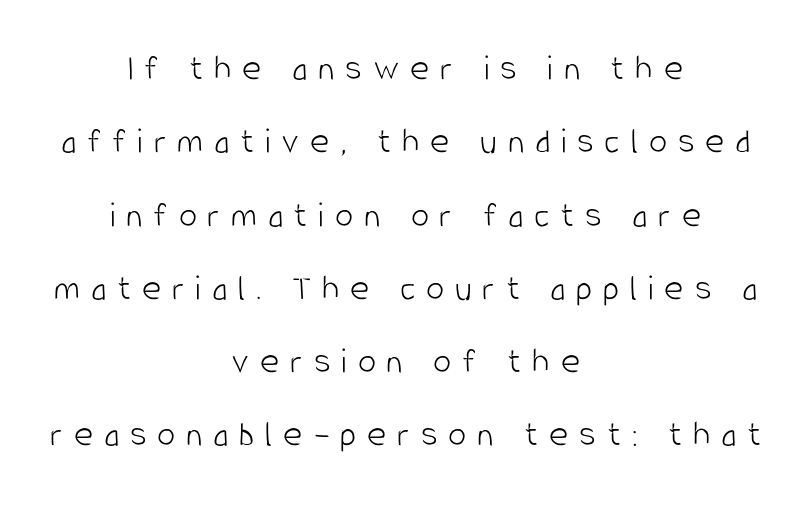
Italic: no, the glyphs are upright roman. Spacing between characters has been opened up far beyond the box default. The baseline area is clear. One-word summary of the alignment: center. The face used here is a sans, in the tradition of grotesques and geometrics.
